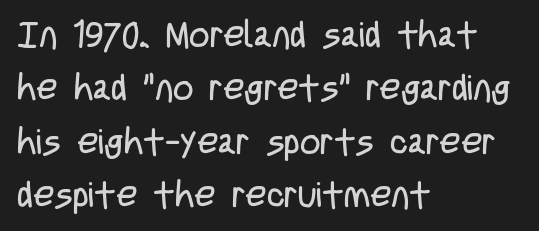
The image shows 36 px regular-weight, condensed sans-serif type, upright; set left-aligned, normal line spacing (1.48x), normal letter spacing, not underlined; low stroke contrast and a large x-height.
